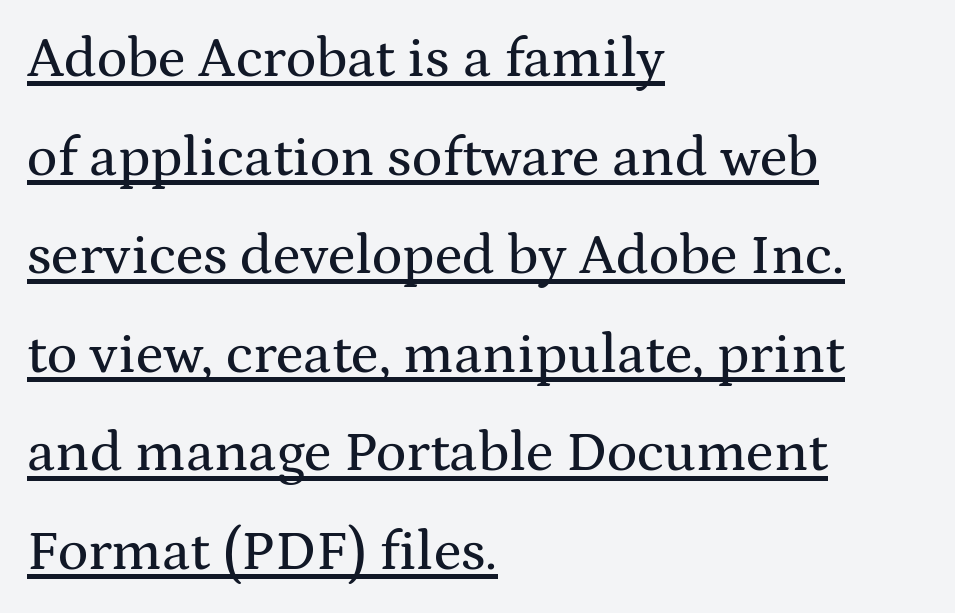
Compared with undecorated copy, this sample adds a rule below the words. A typesetter would call this proportional, since set widths differ per character. The compositor pushed each line to the left boundary. The font's upright variant was chosen for this text. The type family on display is of the serif kind.
